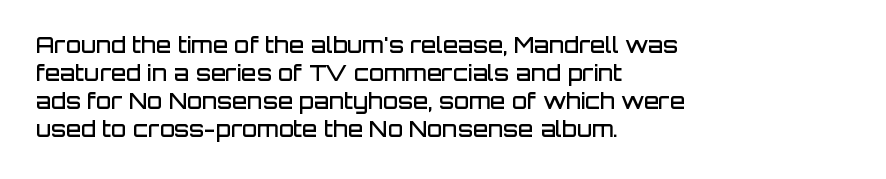
Q: Is the text bold? A: Semi-bold.
Q: Is the text italic (slanted)? A: No, it is upright.
Q: Is the text underlined? A: No.
Q: How is the paragraph aligned? A: Left-aligned.
Q: Is the spacing between letters normal or unusually wide? A: Normal.
Q: Is the spacing between lines tight, normal or loose? A: Normal.
